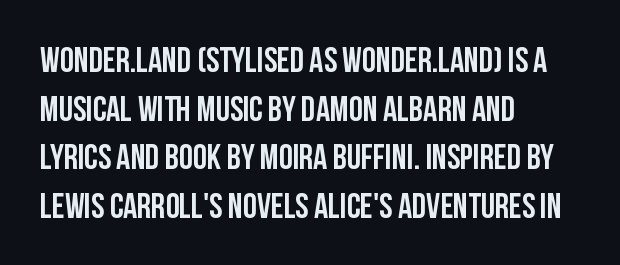
{"serif": "no", "italic": "no", "width": "condensed", "stroke_contrast": "low", "x_height": "large", "monospaced": "no", "underline": "no", "align": "left", "line_spacing": "normal", "line_spacing_ratio": 1.39, "letter_spacing": "normal", "letter_spacing_em": 0.0, "glyph_px": 35}
